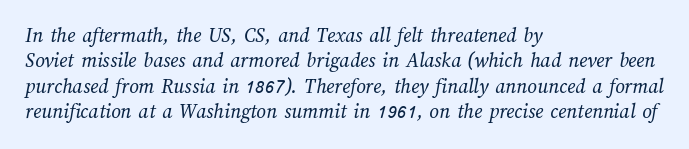
The image shows 21 px text type; set left-aligned, line spacing 1.21x, normal letter spacing, not underlined.
